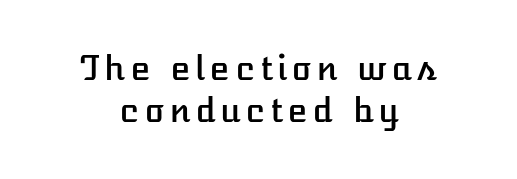
Quick note: interline space is typical. The lines are quadded center. The letters advance in unequal steps, a hallmark of proportional type. The lettering holds an erect, upright posture throughout.
